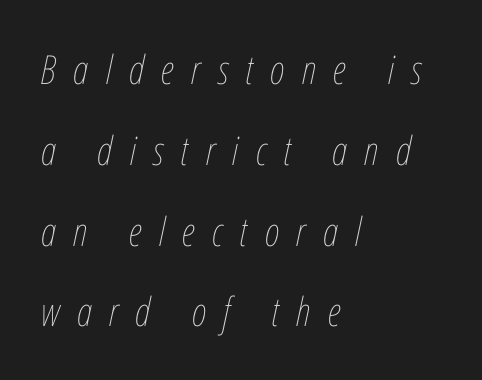
Q: Is the text bold? A: No.
Q: Is the text italic (slanted)? A: Yes, it leans right by about 12 degrees.
Q: Is the text underlined? A: No.
Q: How is the paragraph aligned? A: Left-aligned.
Q: Is the spacing between letters normal or unusually wide? A: Unusually wide.
Q: Is the spacing between lines tight, normal or loose? A: Loose.
Q: Width (condensed, normal, or wide)? A: Condensed.
Q: Stroke contrast? A: Low.
Q: x-height? A: Medium.
Q: Monospaced? A: No.
